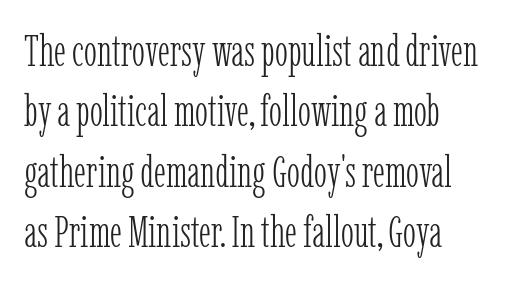
Q: Is the text bold? A: No.
Q: Is the text italic (slanted)? A: No, it is upright.
Q: Is the typeface a serif or a sans-serif typeface? A: Serif.
Q: Is the text underlined? A: No.
Q: Is the spacing between letters normal or unusually wide? A: Normal.
Q: Is the spacing between lines tight, normal or loose? A: Normal.
Q: Width (condensed, normal, or wide)? A: Condensed.
Q: Stroke contrast? A: Low.
Q: x-height? A: Medium.
Q: Monospaced? A: No.
